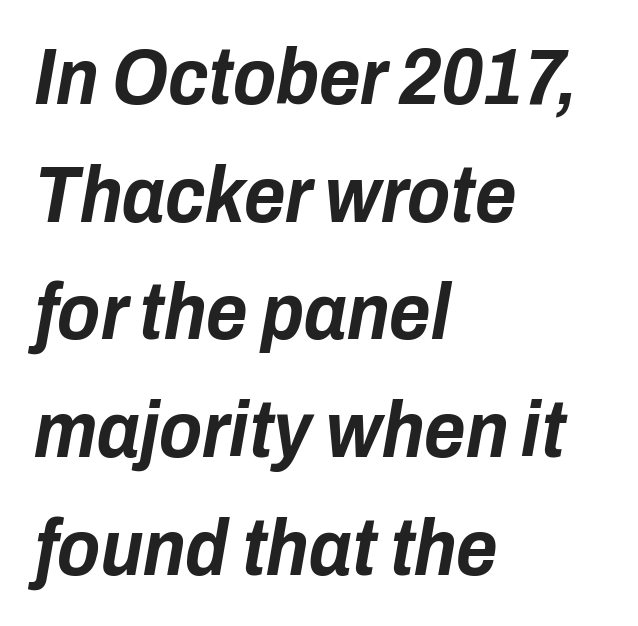
{"italic": "yes", "lean": "right", "slant_degrees": 10, "bold": "yes", "weight": "bold", "width": "condensed", "stroke_contrast": "low", "x_height": "medium", "monospaced": "no", "underline": "no", "align": "left", "line_spacing": "normal", "line_spacing_ratio": 1.49, "letter_spacing": "normal", "letter_spacing_em": 0.0, "glyph_px": 79}
